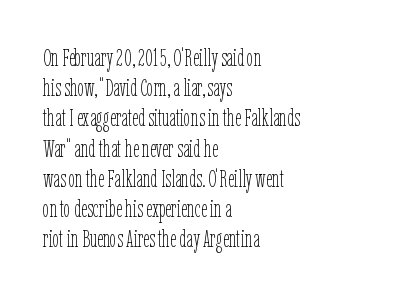
Q: Is the text bold? A: No.
Q: Is the text italic (slanted)? A: No, it is upright.
Q: Is the text underlined? A: No.
Q: How is the paragraph aligned? A: Left-aligned.
Q: Is the spacing between letters normal or unusually wide? A: Normal.
Q: Is the spacing between lines tight, normal or loose? A: Normal.
